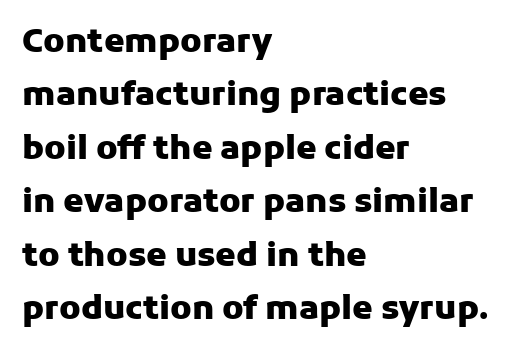
The image shows 33 px heavy sans-serif type, upright; set left-aligned, normal line spacing (1.62x), normal letter spacing, not underlined; low stroke contrast and a medium x-height.
